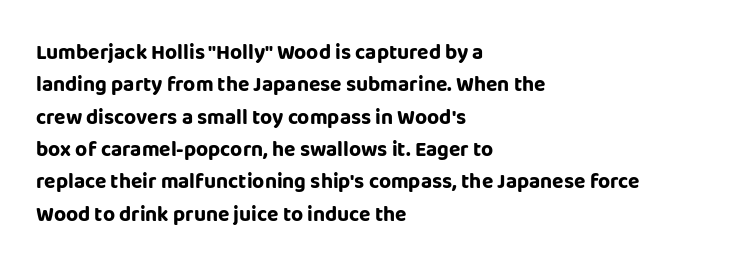
Q: Is the text bold? A: Yes.
Q: Is the text italic (slanted)? A: No, it is upright.
Q: Is the text underlined? A: No.
Q: How is the paragraph aligned? A: Left-aligned.
Q: Is the spacing between letters normal or unusually wide? A: Normal.
Q: Is the spacing between lines tight, normal or loose? A: Normal.
